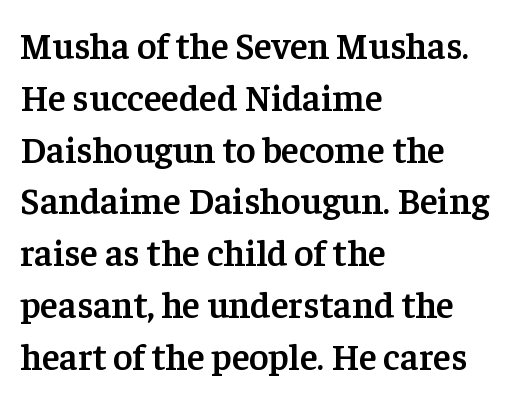
{"serif": "yes", "italic": "no", "bold": "semi", "weight": "semibold", "width": "normal", "stroke_contrast": "low", "x_height": "medium", "monospaced": "no", "underline": "no", "align": "left", "line_spacing": "normal", "line_spacing_ratio": 1.4, "letter_spacing": "normal", "letter_spacing_em": 0.0, "glyph_px": 37}
